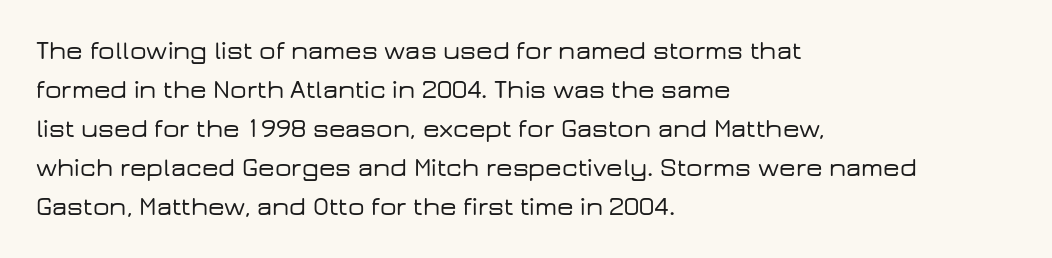
The image shows 26 px text type, upright; set left-aligned, normal line spacing (1.5x), normal letter spacing, not underlined.
